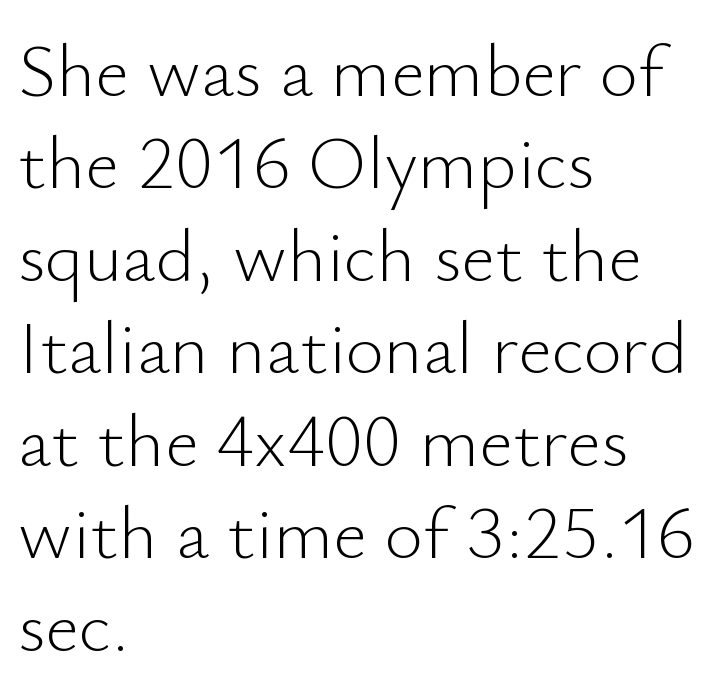
Q: Is the text bold? A: No.
Q: Is the text italic (slanted)? A: No, it is upright.
Q: Is the typeface a serif or a sans-serif typeface? A: Sans-serif.
Q: Is the text underlined? A: No.
Q: How is the paragraph aligned? A: Left-aligned.
Q: Is the spacing between letters normal or unusually wide? A: Normal.
Q: Is the spacing between lines tight, normal or loose? A: Normal.
Q: Width (condensed, normal, or wide)? A: Normal.
Q: Stroke contrast? A: Low.
Q: x-height? A: Small.
Q: Monospaced? A: No.
